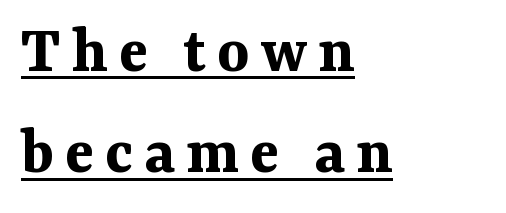
{"serif": "yes", "italic": "no", "bold": "yes", "weight": "bold", "width": "normal", "stroke_contrast": "medium", "x_height": "medium", "monospaced": "no", "underline": "yes", "align": "left", "line_spacing": "normal", "line_spacing_ratio": 1.49, "glyph_px": 68}
